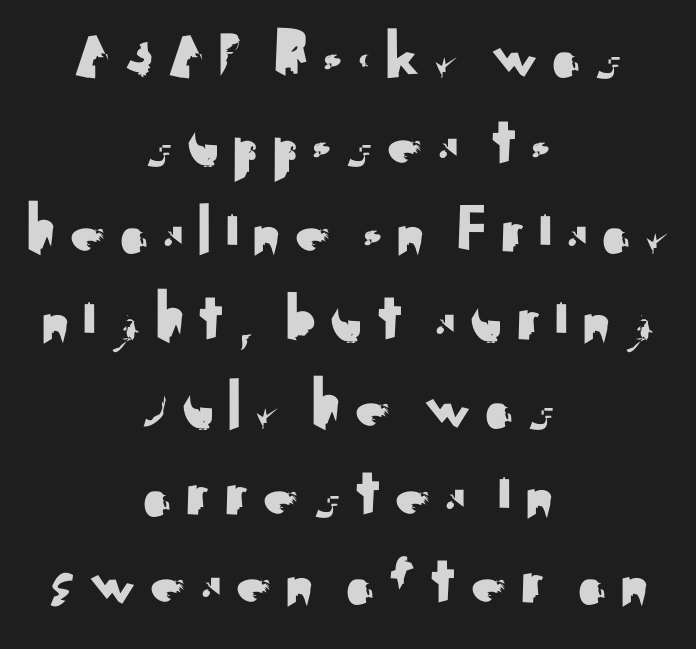
{"serif": "no", "italic": "no", "width": "normal", "stroke_contrast": "medium", "x_height": "small", "monospaced": "no", "underline": "no", "align": "center", "line_spacing_ratio": 1.22, "glyph_px": 72}
